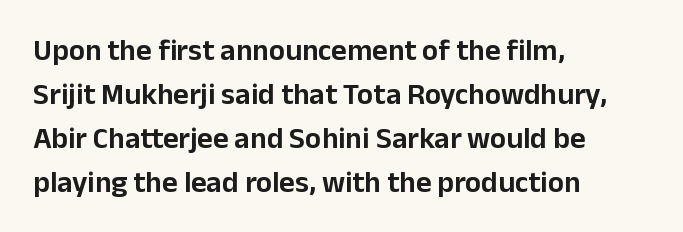
{"serif": "no", "italic": "no", "width": "normal", "stroke_contrast": "low", "x_height": "medium", "monospaced": "no", "underline": "no", "align": "left", "line_spacing": "normal", "line_spacing_ratio": 1.47, "letter_spacing": "normal", "letter_spacing_em": 0.0, "glyph_px": 30}
